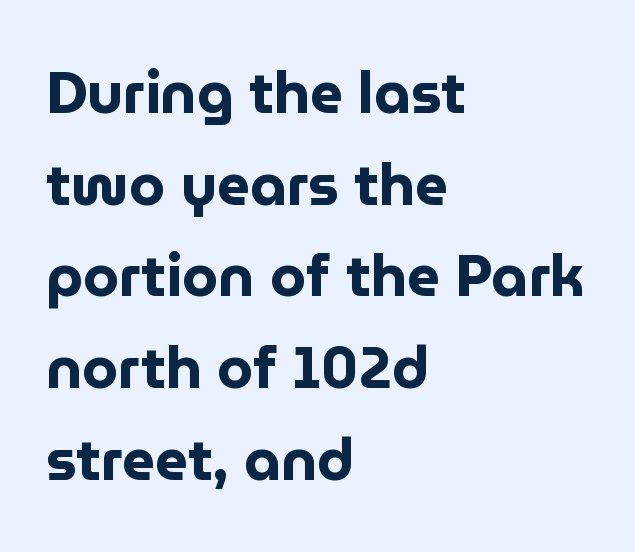
The image shows 58 px bold sans-serif type, upright; set left-aligned, normal line spacing (1.58x), normal letter spacing, not underlined; low stroke contrast and a medium x-height.
